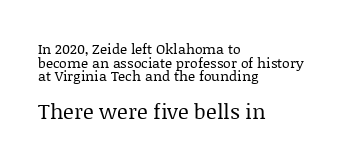
The letters stand upright; this is a roman face. Typesetter's note — lower block bumped up in size, upper block left smaller. Caption: standard tracking, unaltered. The typesetter chose a ragged-right arrangement here. A typesetter would call this leading minimal, almost set solid. Weight class: somewhere from thin through regular.
